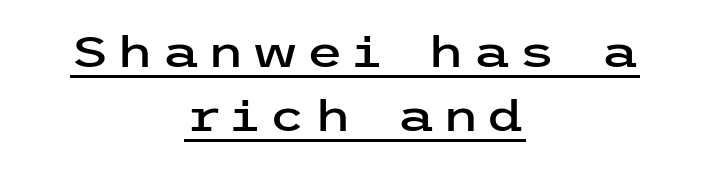
The image shows 43 px wide sans-serif type, upright; set centered, normal line spacing (1.49x), underlined; low stroke contrast and a medium x-height.
